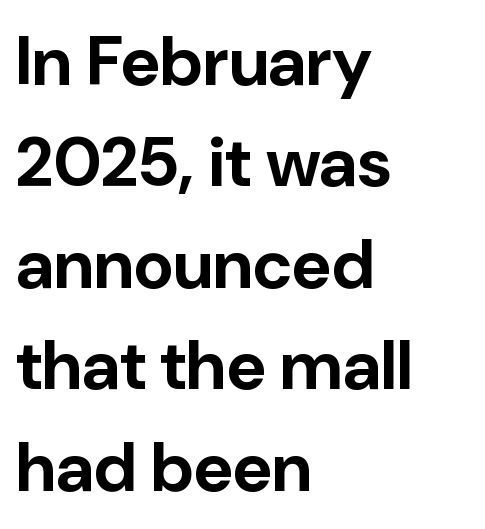
Q: Is the text bold? A: Yes.
Q: Is the text italic (slanted)? A: No, it is upright.
Q: Is the typeface a serif or a sans-serif typeface? A: Sans-serif.
Q: Is the text underlined? A: No.
Q: How is the paragraph aligned? A: Left-aligned.
Q: Is the spacing between letters normal or unusually wide? A: Normal.
Q: Is the spacing between lines tight, normal or loose? A: Normal.
Q: Width (condensed, normal, or wide)? A: Normal.
Q: Stroke contrast? A: Low.
Q: x-height? A: Medium.
Q: Monospaced? A: No.
